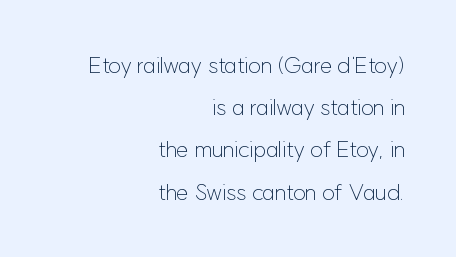
Q: Is the text bold? A: No.
Q: Is the text italic (slanted)? A: No, it is upright.
Q: Is the text underlined? A: No.
Q: How is the paragraph aligned? A: Right-aligned.
Q: Is the spacing between letters normal or unusually wide? A: Normal.
Q: Is the spacing between lines tight, normal or loose? A: Loose.
